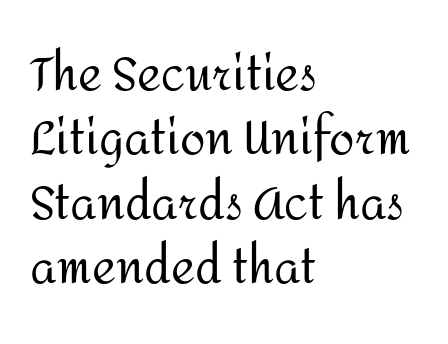
Q: Is the text bold? A: No.
Q: Is the text italic (slanted)? A: No, it is upright.
Q: Is the typeface a serif or a sans-serif typeface? A: Sans-serif.
Q: Is the text underlined? A: No.
Q: How is the paragraph aligned? A: Left-aligned.
Q: Is the spacing between letters normal or unusually wide? A: Normal.
Q: Is the spacing between lines tight, normal or loose? A: Normal.
Q: Width (condensed, normal, or wide)? A: Normal.
Q: Stroke contrast? A: Medium.
Q: x-height? A: Medium.
Q: Monospaced? A: No.
